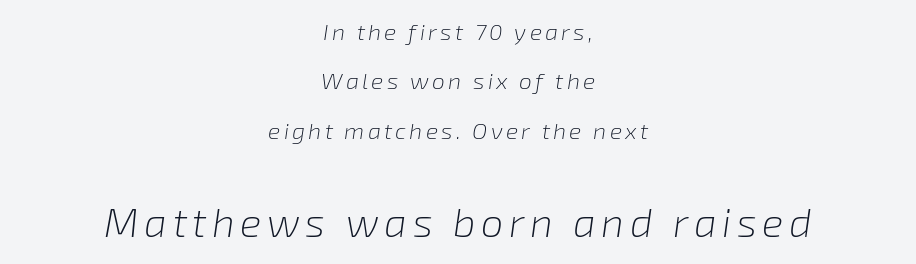
Q: Is the text bold? A: No.
Q: Is the text italic (slanted)? A: Yes, it leans right by about 8 degrees.
Q: Is the text underlined? A: No.
Q: How is the paragraph aligned? A: Centered.
Q: Is the spacing between lines tight, normal or loose? A: Loose.
Q: Which block of text is set in a larger size, the first (top) or the second (bottom)? A: The second (bottom) one.
Q: Width (condensed, normal, or wide)? A: Normal.
Q: Stroke contrast? A: Low.
Q: x-height? A: Medium.
Q: Monospaced? A: No.
